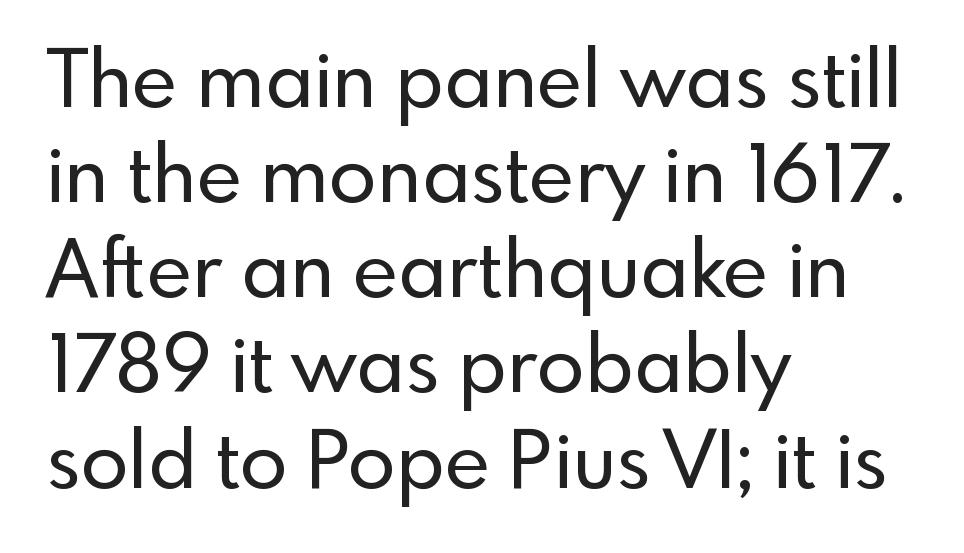
{"serif": "no", "italic": "no", "width": "normal", "x_height": "small", "monospaced": "no", "underline": "no", "align": "left", "line_spacing_ratio": 1.22, "letter_spacing": "normal", "letter_spacing_em": 0.0, "glyph_px": 78}
